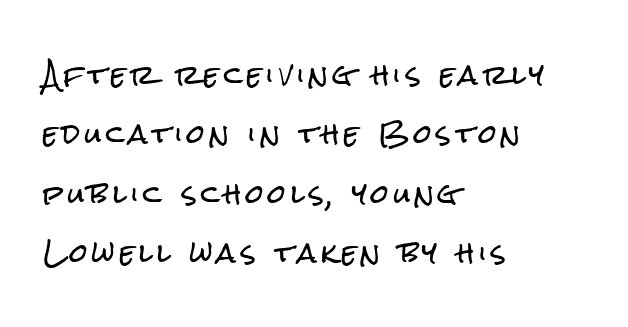
{"italic": "no", "underline": "no", "align": "left", "line_spacing": "loose", "line_spacing_ratio": 2.28, "glyph_px": 26}
